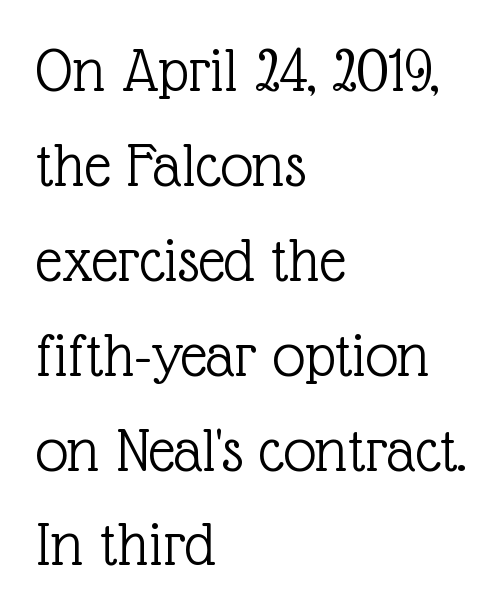
Q: Is the text bold? A: No.
Q: Is the text italic (slanted)? A: No, it is upright.
Q: Is the typeface a serif or a sans-serif typeface? A: Serif.
Q: Is the text underlined? A: No.
Q: How is the paragraph aligned? A: Left-aligned.
Q: Is the spacing between letters normal or unusually wide? A: Normal.
Q: Is the spacing between lines tight, normal or loose? A: Normal.
Q: Width (condensed, normal, or wide)? A: Normal.
Q: x-height? A: Medium.
Q: Monospaced? A: No.
